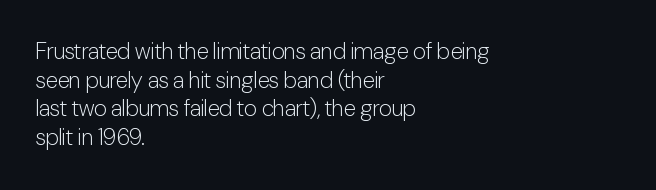
The image shows 23 px text type, upright; set left-aligned, normal line spacing (1.25x), normal letter spacing, not underlined.
